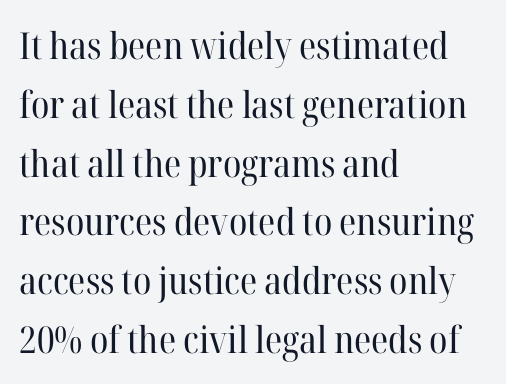
The image shows 37 px regular-weight serif type, upright; set left-aligned, normal line spacing (1.59x), normal letter spacing, not underlined; high stroke contrast and a medium x-height.
